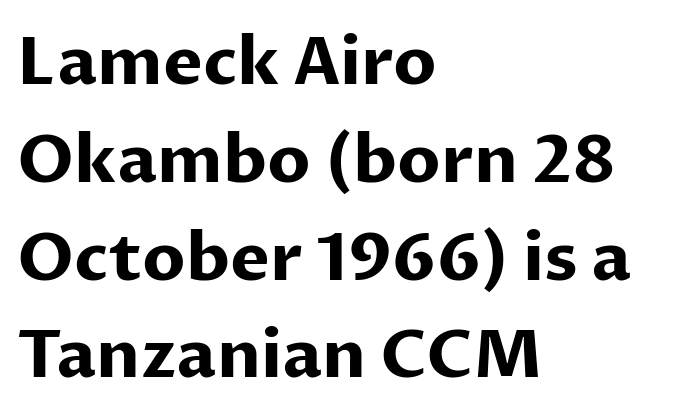
{"serif": "no", "italic": "no", "bold": "yes", "weight": "bold", "width": "normal", "stroke_contrast": "low", "x_height": "medium", "monospaced": "no", "underline": "no", "align": "left", "line_spacing": "normal", "line_spacing_ratio": 1.46, "letter_spacing": "normal", "letter_spacing_em": 0.0, "glyph_px": 67}
